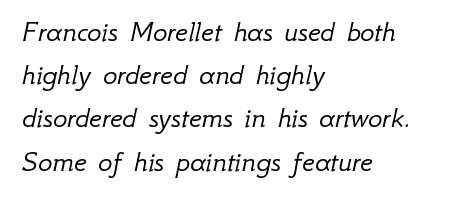
Varying glyph widths throughout — classic text-font behaviour. Only glyphs here, with clear space below each row. There is no visible air inserted between adjacent glyphs. The rag falls on the right side of this text block.
